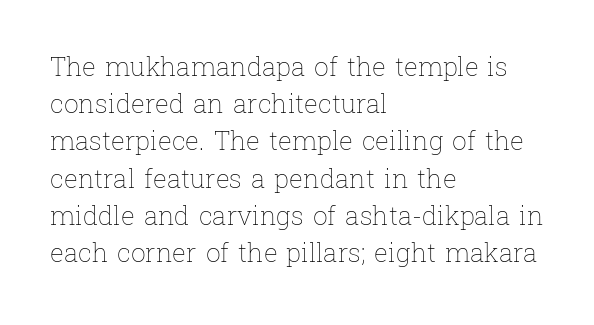
Q: Is the text bold? A: No.
Q: Is the text italic (slanted)? A: No, it is upright.
Q: Is the text underlined? A: No.
Q: How is the paragraph aligned? A: Left-aligned.
Q: Is the spacing between letters normal or unusually wide? A: Normal.
Q: Is the spacing between lines tight, normal or loose? A: Normal.
